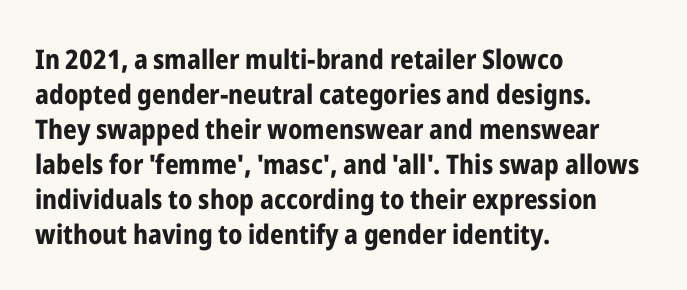
The image shows 27 px bold type, upright; set left-aligned, normal line spacing (1.3x), normal letter spacing, not underlined.
